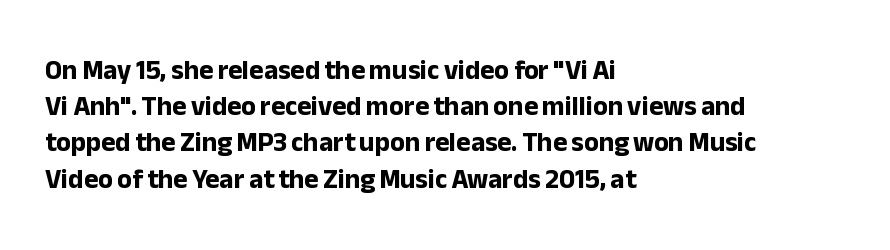
Does the weight exceed regular? Yes, all the way to bold. Inter-character spacing is left at the font's built-in metrics. If you drew a ruler down the left edge, every line would touch it. Only glyphs here, with clear space below each row. This sample keeps an unexceptional amount of space between lines.
